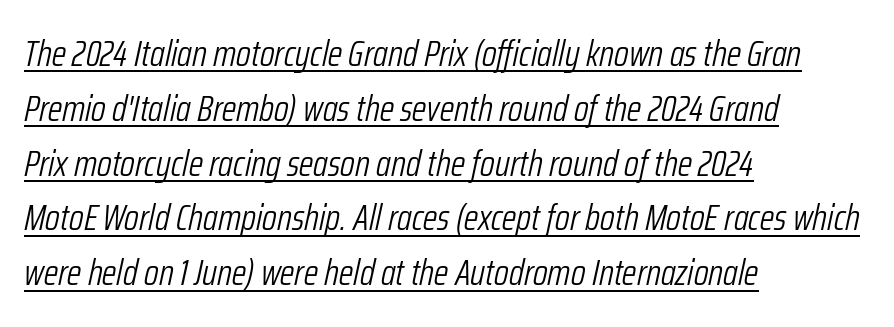
Q: Is the text bold? A: No.
Q: Is the text italic (slanted)? A: Yes, it leans right by about 12 degrees.
Q: Is the text underlined? A: Yes.
Q: How is the paragraph aligned? A: Left-aligned.
Q: Is the spacing between letters normal or unusually wide? A: Normal.
Q: Is the spacing between lines tight, normal or loose? A: Normal.
Q: Width (condensed, normal, or wide)? A: Condensed.
Q: Stroke contrast? A: Low.
Q: x-height? A: Medium.
Q: Monospaced? A: No.
